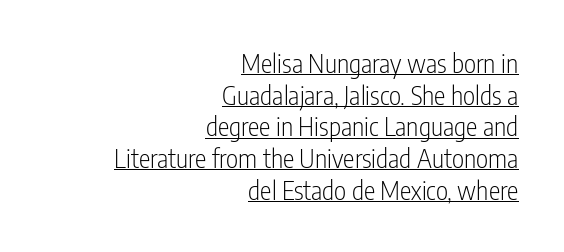
The image shows 26 px text type, upright; set right-aligned, line spacing 1.22x, normal letter spacing, underlined.
